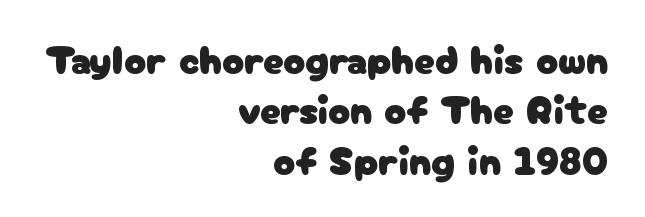
{"serif": "no", "italic": "no", "width": "normal", "stroke_contrast": "low", "x_height": "medium", "monospaced": "no", "underline": "no", "align": "right", "line_spacing_ratio": 1.23, "letter_spacing": "normal", "letter_spacing_em": 0.0, "glyph_px": 41}
